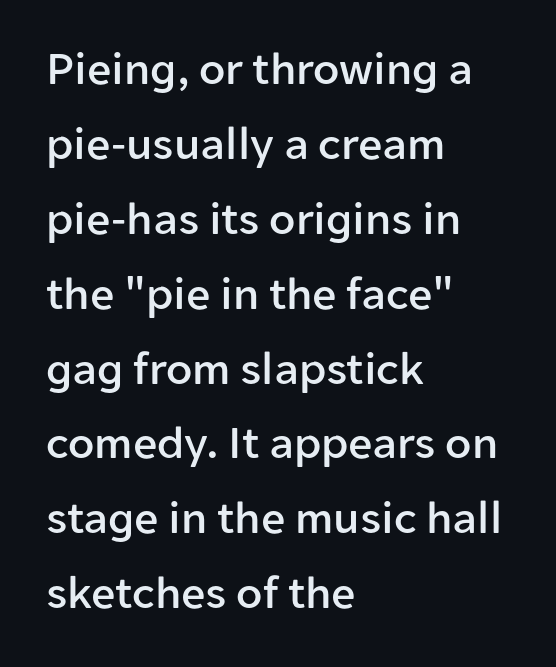
Q: Is the text italic (slanted)? A: No, it is upright.
Q: Is the typeface a serif or a sans-serif typeface? A: Sans-serif.
Q: Is the text underlined? A: No.
Q: How is the paragraph aligned? A: Left-aligned.
Q: Is the spacing between letters normal or unusually wide? A: Normal.
Q: Is the spacing between lines tight, normal or loose? A: Normal.
Q: Width (condensed, normal, or wide)? A: Normal.
Q: Stroke contrast? A: Low.
Q: x-height? A: Medium.
Q: Monospaced? A: No.
